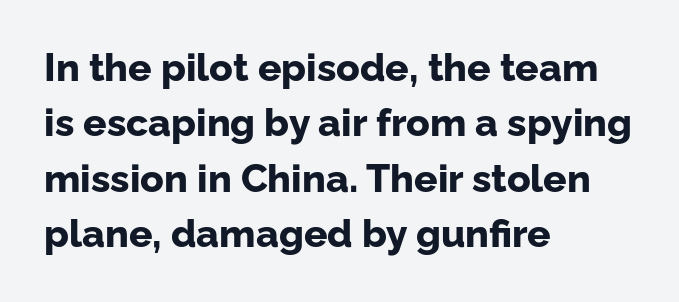
Is the type bold? Yes — the strokes are clearly thick and heavy. The rendering uses a moderate line-height, typical for paragraphs. The axis of the letterforms is exactly vertical. The area under the type is left untouched. A classic flush-left, rag-right setting is used for this passage.
